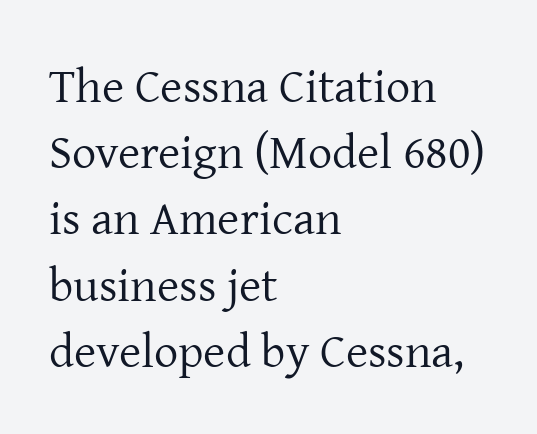
The image shows 48 px regular-weight serif type, upright; set left-aligned, normal line spacing (1.38x), normal letter spacing, not underlined; low stroke contrast and a medium x-height.
